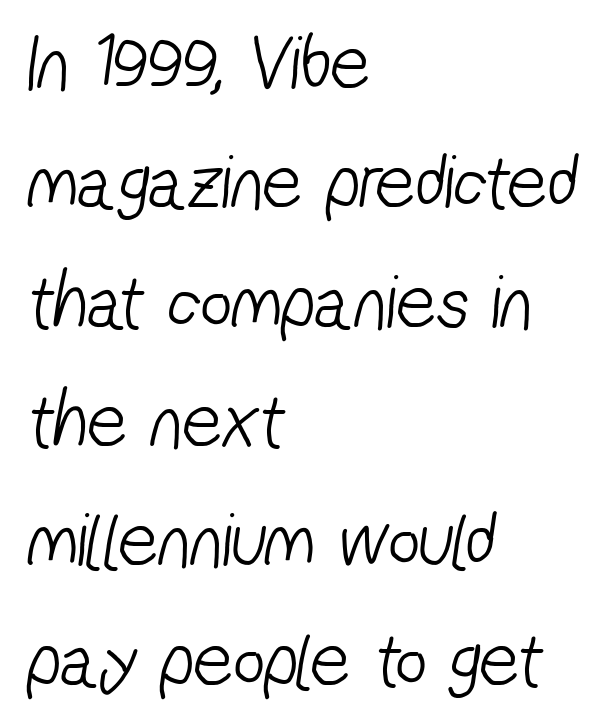
{"serif": "no", "bold": "no", "weight": "light", "width": "condensed", "stroke_contrast": "low", "x_height": "medium", "monospaced": "no", "underline": "no", "align": "left", "line_spacing": "normal", "line_spacing_ratio": 1.53, "letter_spacing": "normal", "letter_spacing_em": 0.0, "glyph_px": 78}
